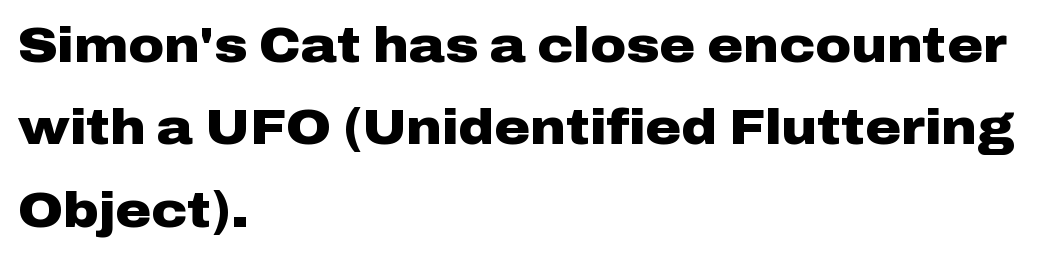
The image shows 49 px heavy, wide sans-serif type, upright; set left-aligned, normal line spacing (1.68x), normal letter spacing, not underlined; low stroke contrast and a medium x-height.
